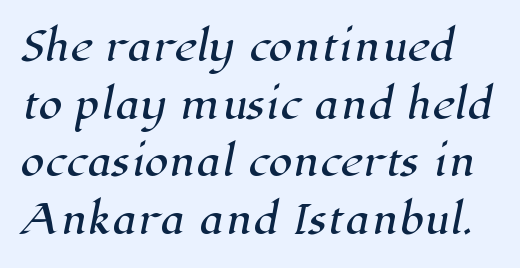
The image shows 39 px serif type; set normal line spacing (1.48x), normal letter spacing, not underlined; high stroke contrast and a medium x-height.
